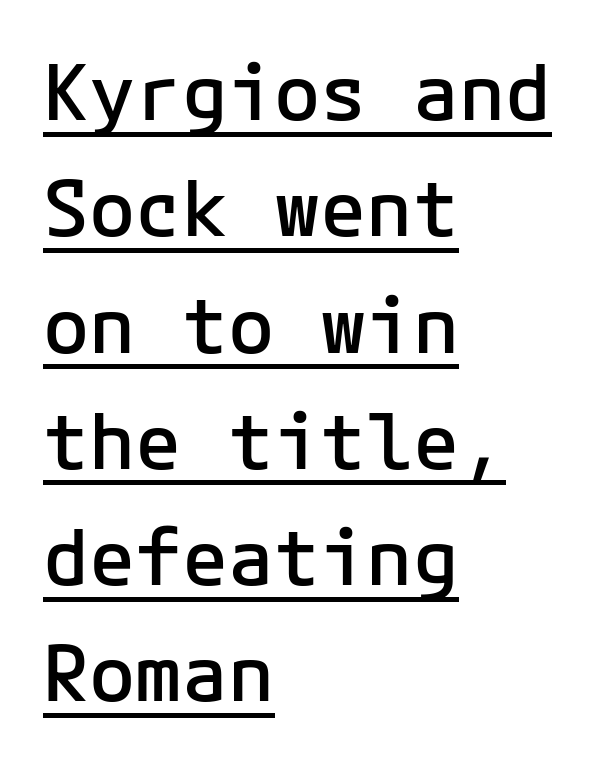
Alignment: flush left. The glyphs have the mass of a demibold cut, below bold. Each new line begins a customary step beneath the previous one. Inter-character spacing is left at the font's built-in metrics. Characters remain perfectly vertical along every line.
